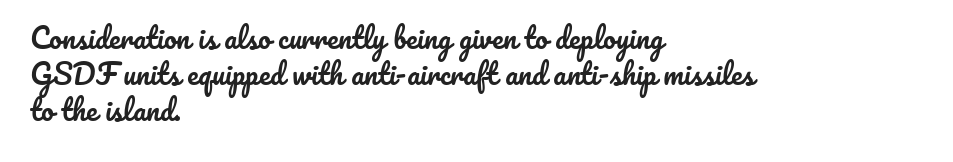
In terms of leading, this rendering sits right in the middle. The text block is weighted toward the left margin, trailing off unevenly rightward. Looks like regular typesetting: each glyph gets only the width it needs. Nobody touched the tracking dial on this one.
